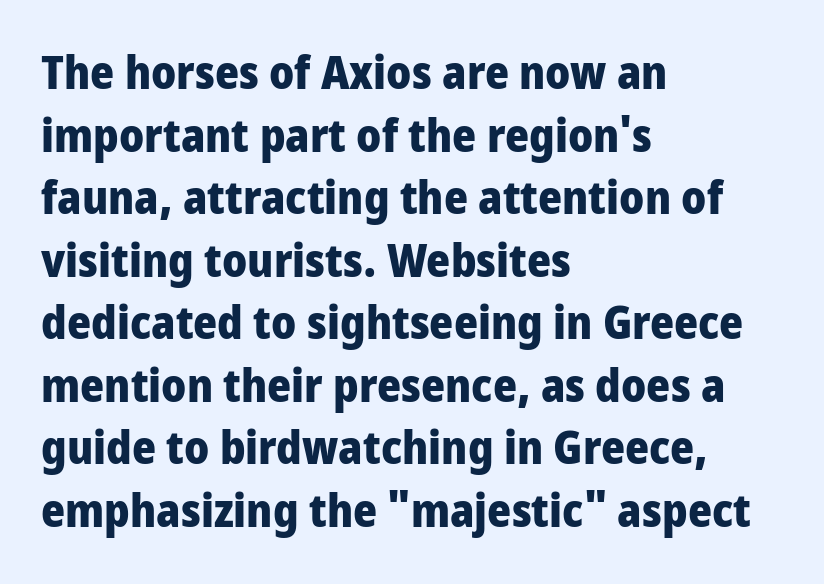
The image shows 46 px heavy, condensed sans-serif type, upright; set left-aligned, normal line spacing (1.36x), normal letter spacing, not underlined; low stroke contrast and a large x-height.
